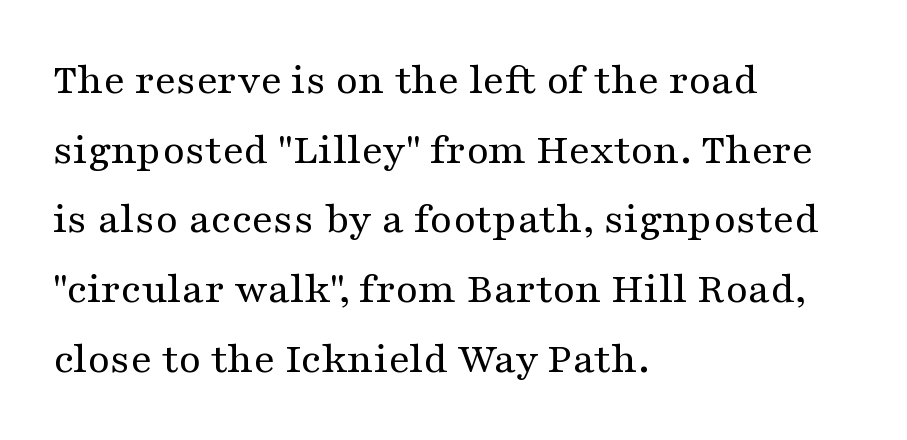
{"serif": "yes", "italic": "no", "bold": "no", "weight": "regular", "width": "wide", "stroke_contrast": "medium", "x_height": "medium", "monospaced": "no", "underline": "no", "align": "left", "line_spacing": "normal", "line_spacing_ratio": 1.55, "letter_spacing": "normal", "letter_spacing_em": 0.0, "glyph_px": 45}
